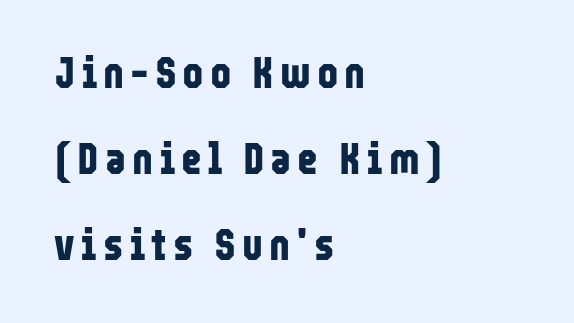
The image shows 45 px bold, condensed sans-serif type, upright; set left-aligned, loose line spacing (1.91x), not underlined; low stroke contrast and a medium x-height.
